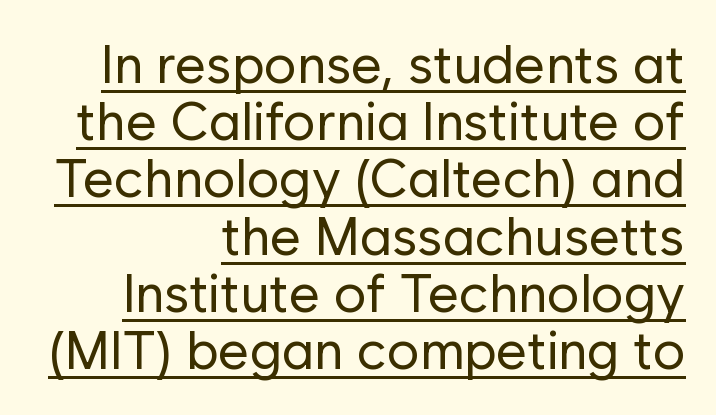
The image shows 54 px regular-weight sans-serif type, upright; set right-aligned, tight line spacing (1.06x), normal letter spacing, underlined; low stroke contrast and a medium x-height.
